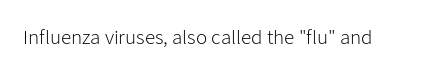
The image shows 21 px text type, upright; set normal letter spacing, not underlined.
